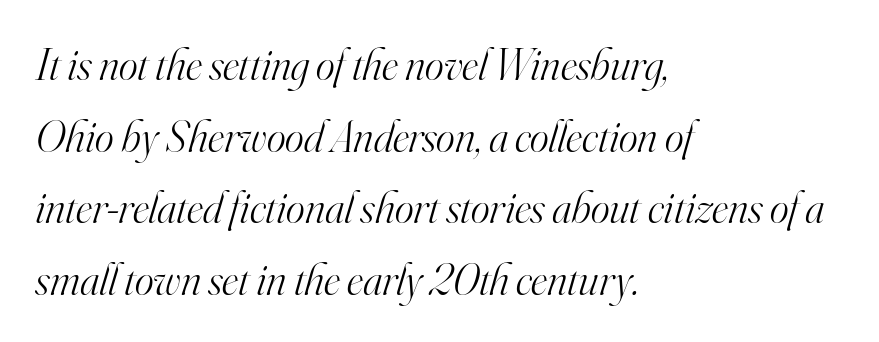
Q: Is the text bold? A: No.
Q: Is the text italic (slanted)? A: Yes, it leans right by about 16 degrees.
Q: Is the typeface a serif or a sans-serif typeface? A: Serif.
Q: Is the text underlined? A: No.
Q: How is the paragraph aligned? A: Left-aligned.
Q: Is the spacing between letters normal or unusually wide? A: Normal.
Q: Is the spacing between lines tight, normal or loose? A: Normal.
Q: Width (condensed, normal, or wide)? A: Normal.
Q: Stroke contrast? A: High.
Q: x-height? A: Small.
Q: Monospaced? A: No.
